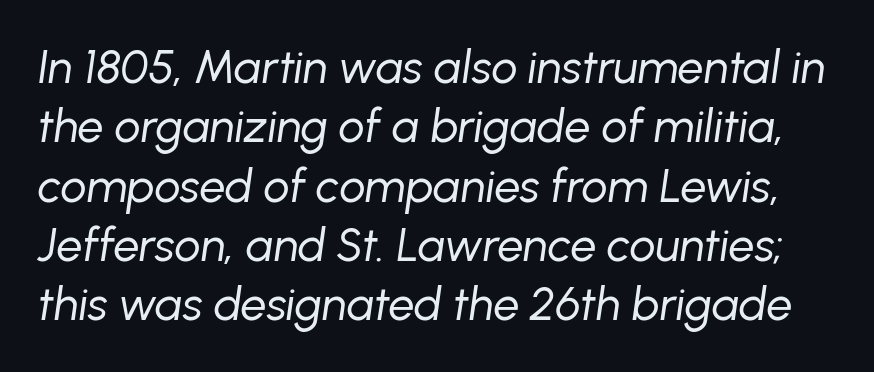
The image shows 46 px regular-weight type, italic (leaning right); set normal line spacing (1.29x), normal letter spacing, not underlined; low stroke contrast and a medium x-height.
